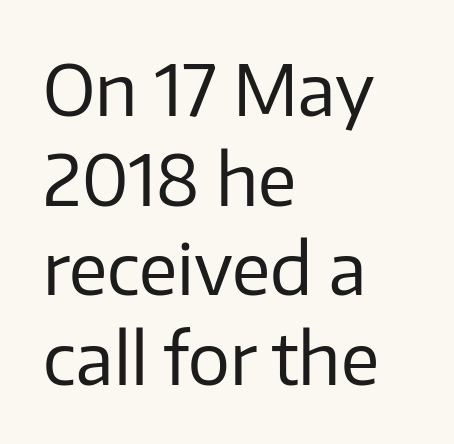
This sample has the flowing, uneven cadence of proportional lettering. In terms of letterform style, serifs are entirely absent. Compared with a typical body face, this is equally light or lighter still. The foot of each line stays bare and open. Left-aligned paragraph, ragged on the right.
